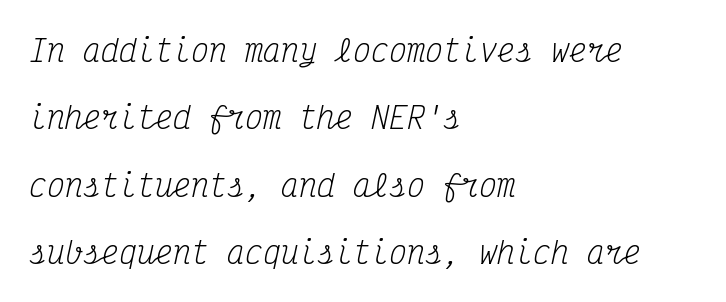
Would a proofreader flag this as italicized? Yes. Yep, those are serifs on the letters. Rule under the text: the space is simply empty. Stems and bowls with no extra thickness — not bold.
